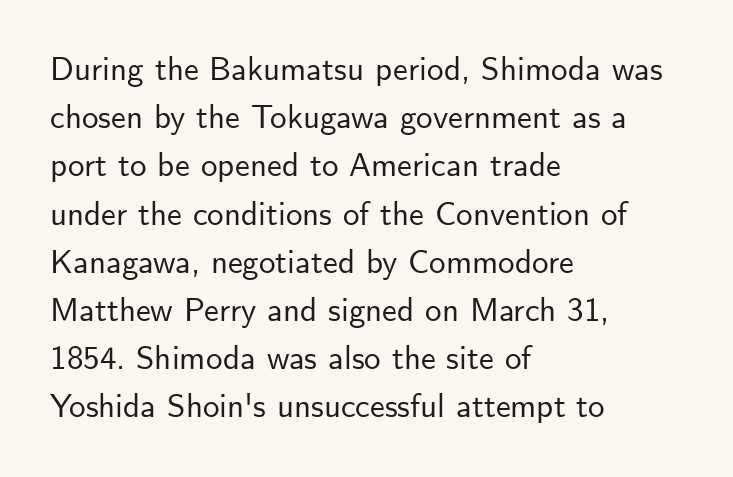
I'd call this a sans setting — the letters go barefoot. Teacher's note: observe the even left margin — that is flush-left alignment. Each letter keeps its own natural width here, so spacing adapts to shape. Descenders hang freely into open space. Notice how descenders clear the ascenders below comfortably — that's standard leading. What stands out about the letter spacing? Nothing — it is the standard amount.
